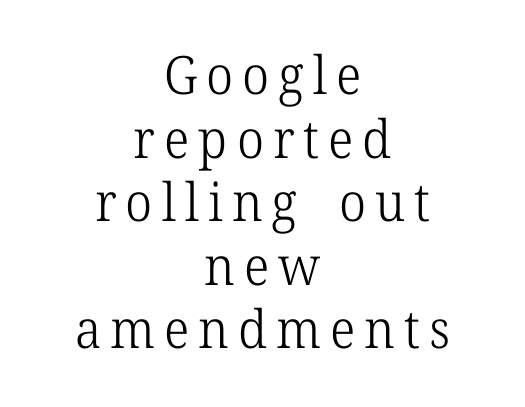
The image shows 53 px light serif type, upright; set centered, line spacing 1.2x, not underlined; low stroke contrast and a medium x-height.
